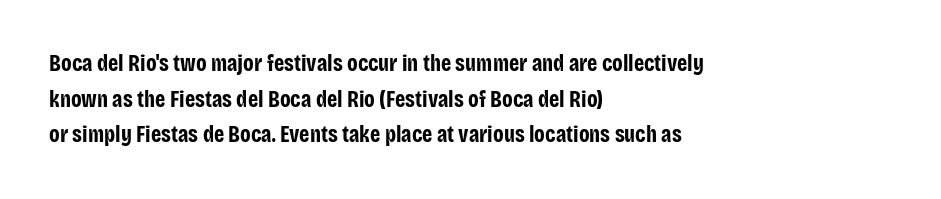
Is the block centered? No — it sits flush against the left margin. A full-strength bold gives these letters their thick strokes. The zone under the glyphs is completely vacant. This sample uses an upright cut, with every glyph sitting square on the baseline. The passage shown has conventional tracking throughout. The line-height multiplier appears to be the usual default.
